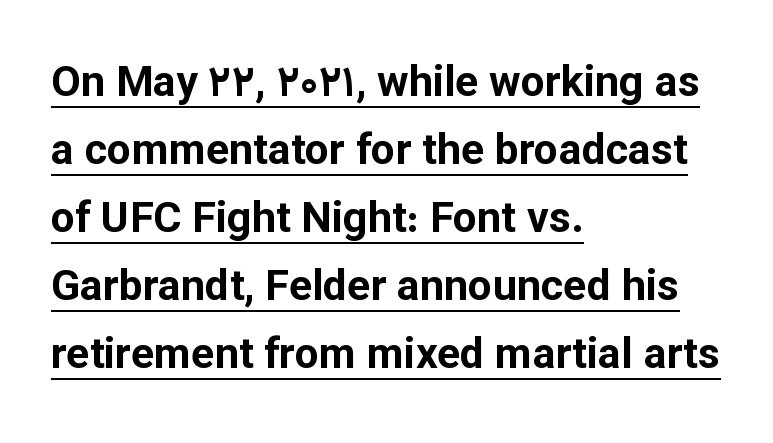
The image shows 43 px bold sans-serif type, upright; set left-aligned, normal line spacing (1.58x), normal letter spacing, underlined; low stroke contrast and a medium x-height.
